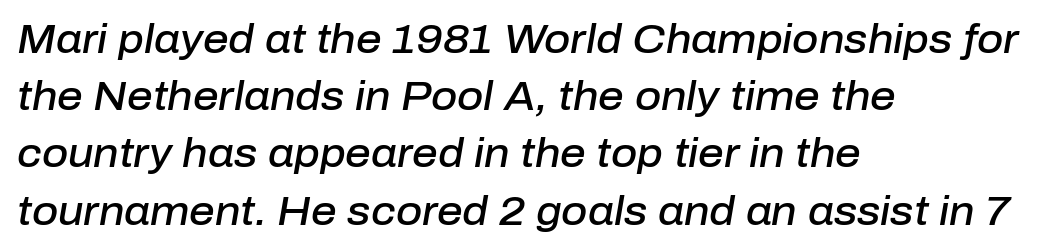
{"italic": "yes", "lean": "right", "slant_degrees": 10, "bold": "semi", "weight": "semibold", "width": "normal", "stroke_contrast": "low", "x_height": "medium", "monospaced": "no", "underline": "no", "align": "left", "line_spacing": "normal", "line_spacing_ratio": 1.43, "letter_spacing": "normal", "letter_spacing_em": 0.0, "glyph_px": 40}
